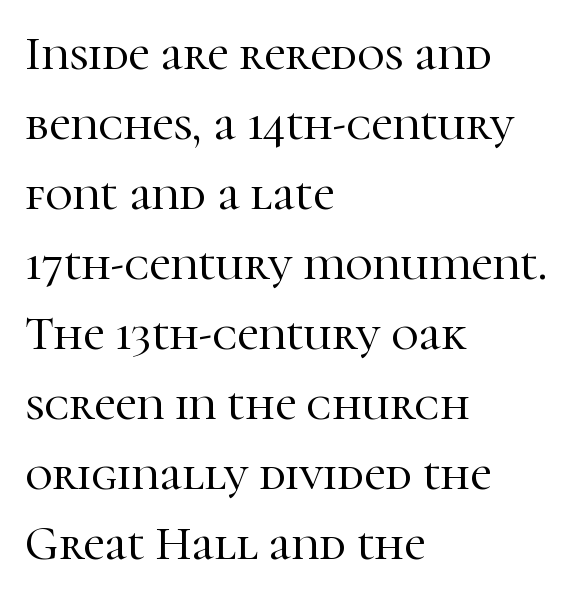
The image shows 47 px serif type, upright; set left-aligned, normal line spacing (1.49x), normal letter spacing, not underlined; high stroke contrast and a medium x-height.
